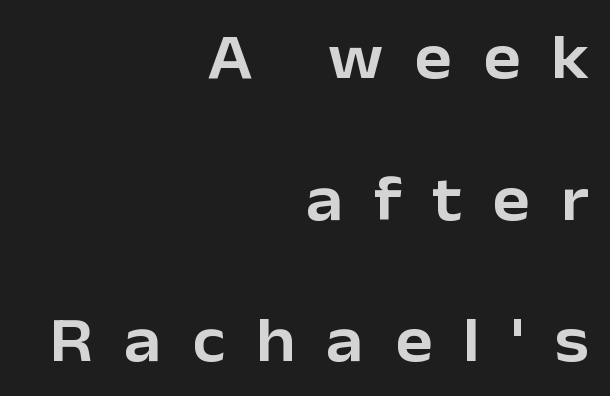
The image shows 63 px sans-serif type, upright; set right-aligned, loose line spacing (2.25x), unusually wide letter spacing (+0.49 em), not underlined; low stroke contrast and a medium x-height.
